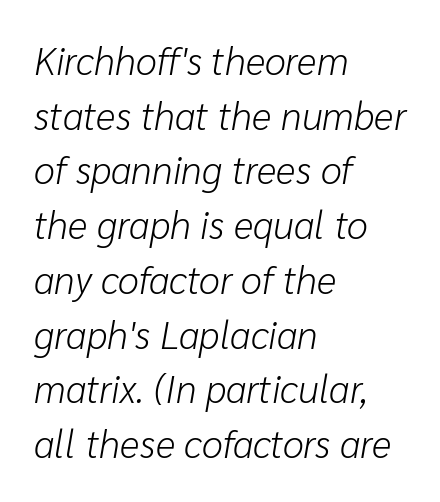
The image shows 38 px light type, italic (leaning right); set left-aligned, normal line spacing (1.44x), normal letter spacing, not underlined; low stroke contrast and a medium x-height.
